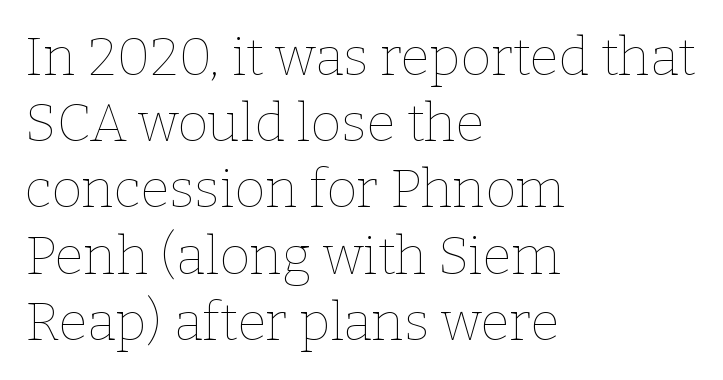
Q: Is the text bold? A: No.
Q: Is the text italic (slanted)? A: No, it is upright.
Q: Is the text underlined? A: No.
Q: How is the paragraph aligned? A: Left-aligned.
Q: Is the spacing between letters normal or unusually wide? A: Normal.
Q: Is the spacing between lines tight, normal or loose? A: Normal.
Q: Width (condensed, normal, or wide)? A: Normal.
Q: Stroke contrast? A: Low.
Q: x-height? A: Medium.
Q: Monospaced? A: No.
